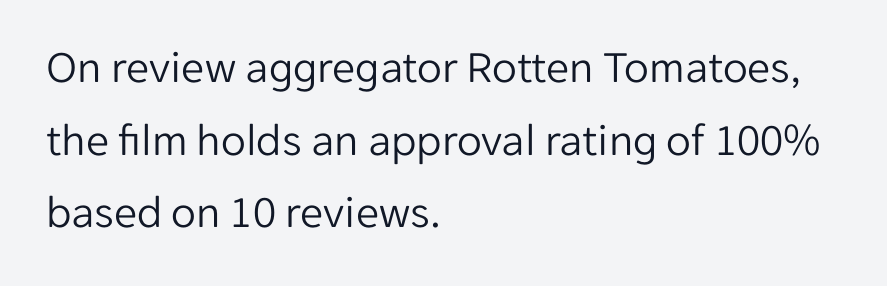
Regular leading. Left-aligned paragraph, ragged on the right. Between one letter and the next there's only the usual sliver of space. This is roman type, the default non-slanted kind.
